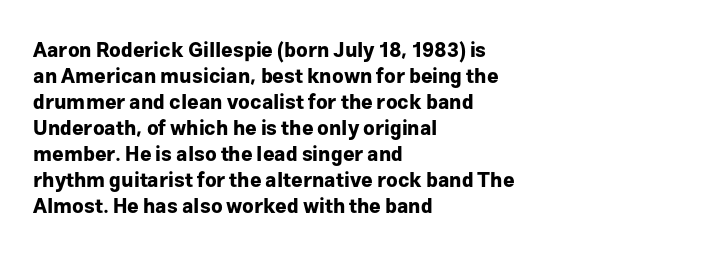
The image shows 20 px bold type, upright; set left-aligned, normal line spacing (1.3x), normal letter spacing, not underlined.
